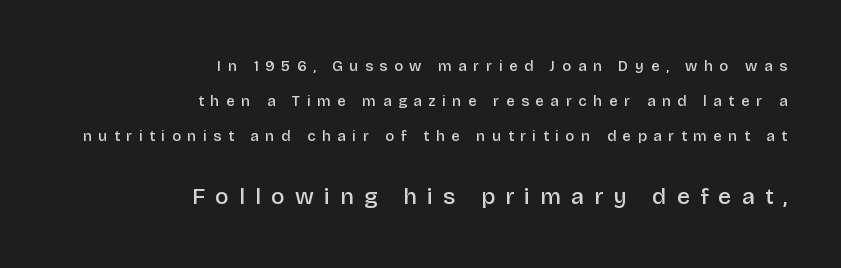
The image shows 23 px text type, upright; set right-aligned, loose line spacing (2.35x), unusually wide letter spacing (+0.44 em), not underlined; the second (bottom) block is 1.53x larger.
